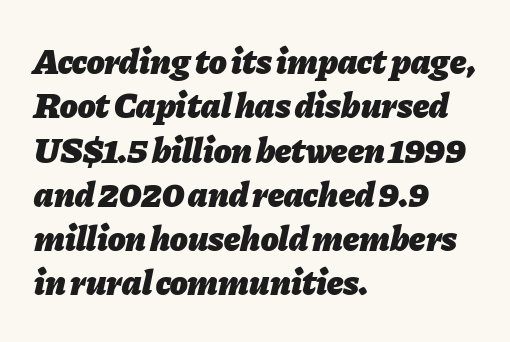
The image shows 36 px heavy type, italic (leaning right); set left-aligned, line spacing 1.23x, normal letter spacing, not underlined; low stroke contrast and a medium x-height.
